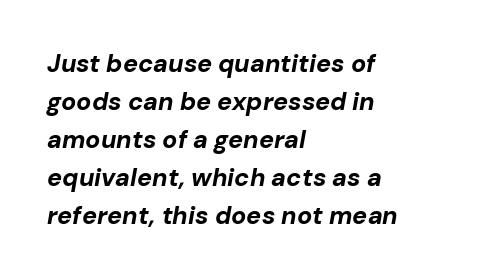
The image shows 25 px bold type, italic (leaning right); set left-aligned, normal line spacing (1.52x), normal letter spacing, not underlined.
